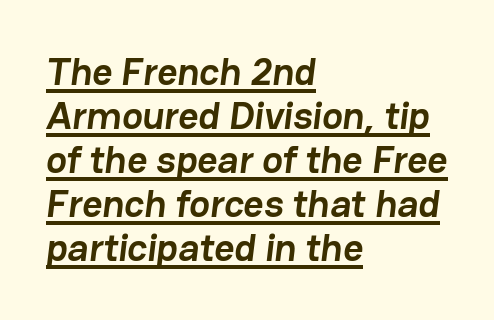
Q: Is the text bold? A: Yes.
Q: Is the typeface a serif or a sans-serif typeface? A: Sans-serif.
Q: Is the text underlined? A: Yes.
Q: How is the paragraph aligned? A: Left-aligned.
Q: Is the spacing between letters normal or unusually wide? A: Normal.
Q: Is the spacing between lines tight, normal or loose? A: Tight.
Q: Width (condensed, normal, or wide)? A: Normal.
Q: Stroke contrast? A: Low.
Q: x-height? A: Medium.
Q: Monospaced? A: No.
